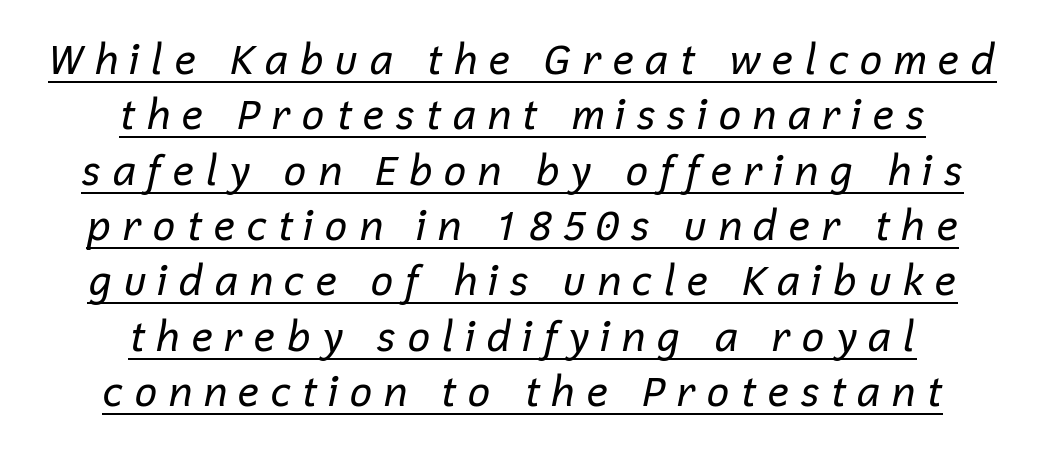
Q: Is the text bold? A: No.
Q: Is the text italic (slanted)? A: Yes, it leans right by about 12 degrees.
Q: Is the text underlined? A: Yes.
Q: How is the paragraph aligned? A: Centered.
Q: Is the spacing between letters normal or unusually wide? A: Unusually wide.
Q: Is the spacing between lines tight, normal or loose? A: Normal.
Q: Width (condensed, normal, or wide)? A: Normal.
Q: Stroke contrast? A: Low.
Q: x-height? A: Medium.
Q: Monospaced? A: No.
